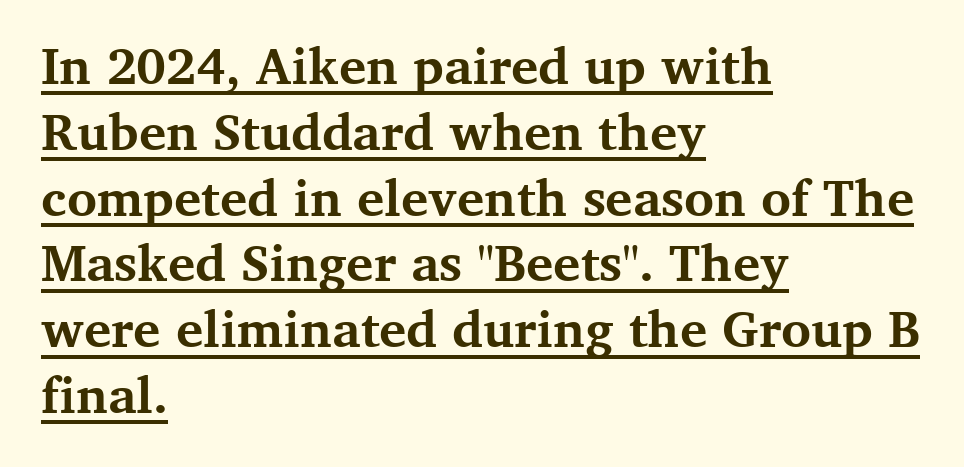
Q: Is the text bold? A: Yes.
Q: Is the text italic (slanted)? A: No, it is upright.
Q: Is the typeface a serif or a sans-serif typeface? A: Serif.
Q: Is the text underlined? A: Yes.
Q: How is the paragraph aligned? A: Left-aligned.
Q: Is the spacing between letters normal or unusually wide? A: Normal.
Q: Is the spacing between lines tight, normal or loose? A: Normal.
Q: Width (condensed, normal, or wide)? A: Normal.
Q: Stroke contrast? A: Medium.
Q: x-height? A: Medium.
Q: Monospaced? A: No.
